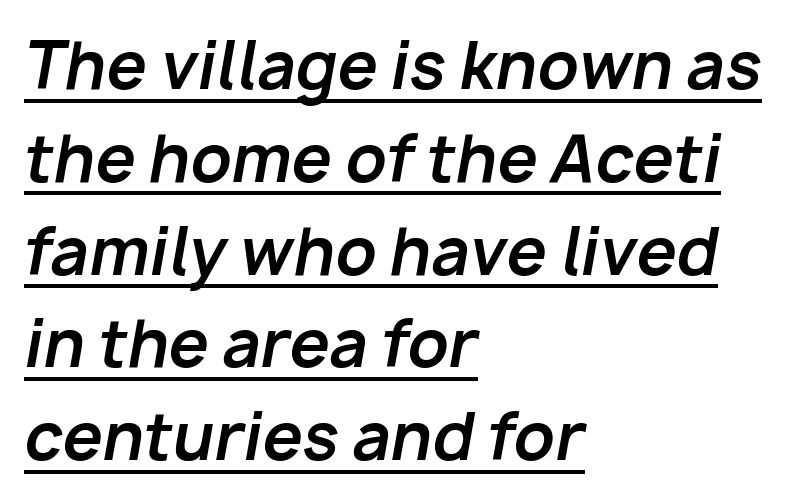
{"italic": "yes", "lean": "right", "slant_degrees": 10, "bold": "yes", "weight": "bold", "width": "normal", "stroke_contrast": "low", "x_height": "medium", "monospaced": "no", "underline": "yes", "align": "left", "line_spacing": "normal", "line_spacing_ratio": 1.45, "letter_spacing": "normal", "letter_spacing_em": 0.0, "glyph_px": 64}
